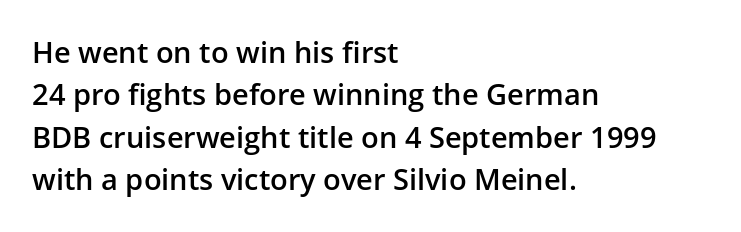
Q: Is the text bold? A: Semi-bold.
Q: Is the text italic (slanted)? A: No, it is upright.
Q: Is the typeface a serif or a sans-serif typeface? A: Sans-serif.
Q: Is the text underlined? A: No.
Q: How is the paragraph aligned? A: Left-aligned.
Q: Is the spacing between letters normal or unusually wide? A: Normal.
Q: Is the spacing between lines tight, normal or loose? A: Normal.
Q: Width (condensed, normal, or wide)? A: Normal.
Q: Stroke contrast? A: Low.
Q: x-height? A: Medium.
Q: Monospaced? A: No.
